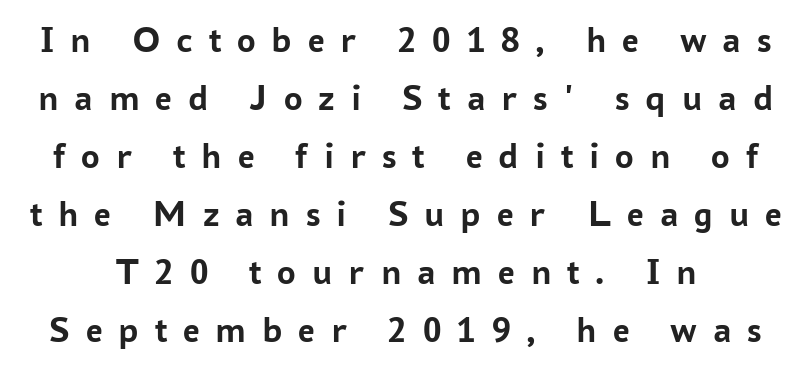
The image shows 37 px semibold sans-serif type, upright; set normal line spacing (1.57x), unusually wide letter spacing (+0.43 em), not underlined; low stroke contrast and a medium x-height.
